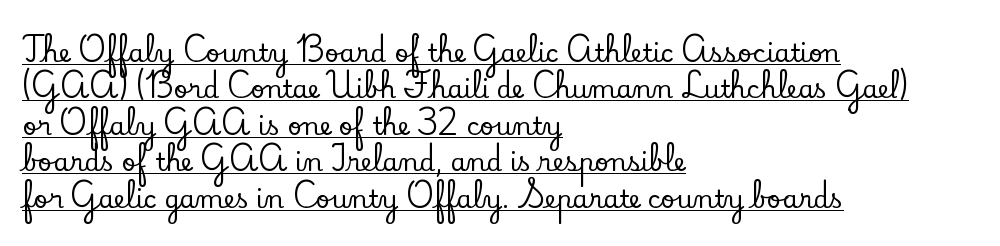
Quick note: not italic, upright. The paragraph shown leans on its left margin. Is the letter spacing exaggerated? No — it looks like the ordinary default. This block has exactly the height ordinary leading produces. This is underlined copy, the kind a proofreader might mark for attention.
